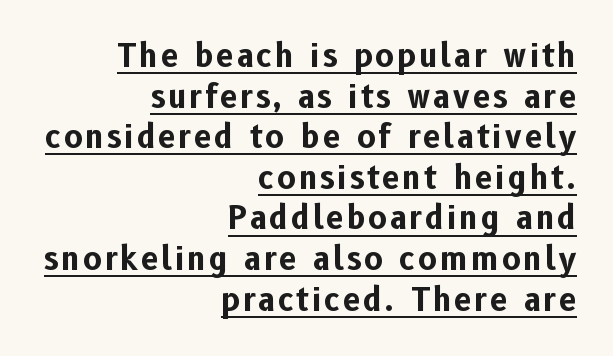
The image shows 31 px bold sans-serif type, upright; set right-aligned, normal line spacing (1.31x), underlined; low stroke contrast and a medium x-height.
